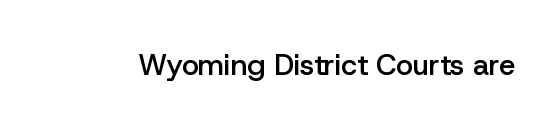
The image shows 29 px semibold sans-serif type, upright; set normal letter spacing, not underlined; low stroke contrast and a medium x-height.
